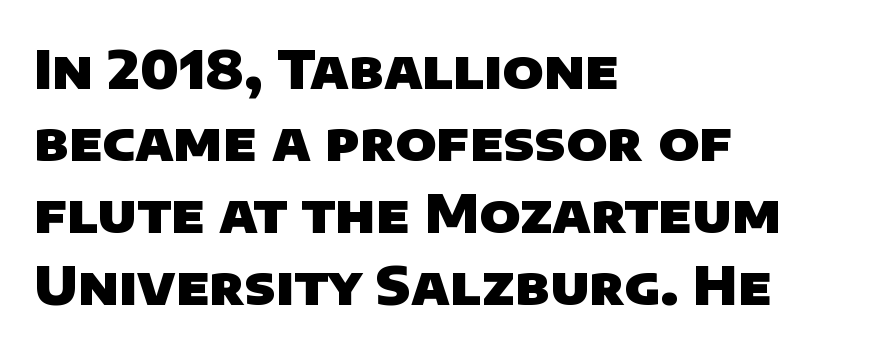
{"serif": "no", "bold": "yes", "weight": "heavy", "width": "normal", "stroke_contrast": "low", "x_height": "large", "monospaced": "no", "underline": "no", "align": "left", "line_spacing": "normal", "line_spacing_ratio": 1.36, "letter_spacing": "normal", "letter_spacing_em": 0.0, "glyph_px": 53}
